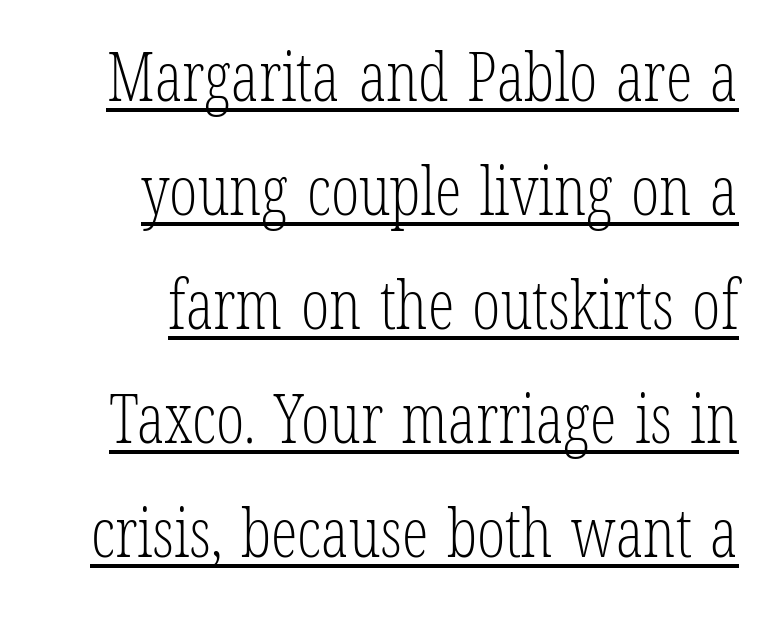
The face used here is rendered with its standard letterfit. Heaviness? Minimal to ordinary, like unemphasized prose. Examine the stroke ends and you'll spot serifs. A typesetter would call this proportional, since set widths differ per character. Leading: standard.
